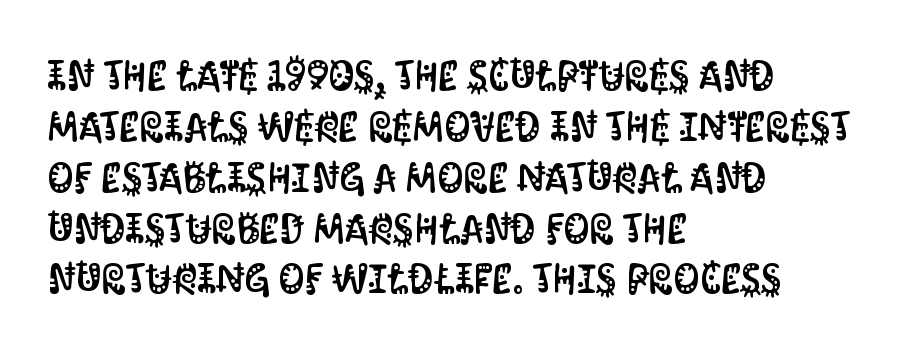
The image shows 41 px condensed sans-serif type, upright; set left-aligned, line spacing 1.24x, normal letter spacing, not underlined; medium stroke contrast and a large x-height.
